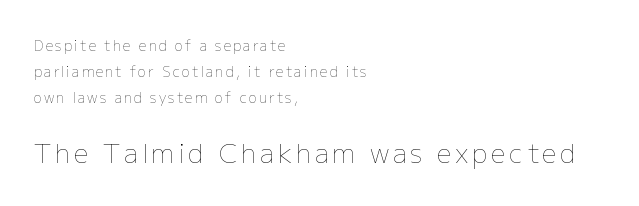
The image shows 26 px text type, upright; set left-aligned, line spacing 1.85x, not underlined; the second (bottom) block is 1.86x larger.
